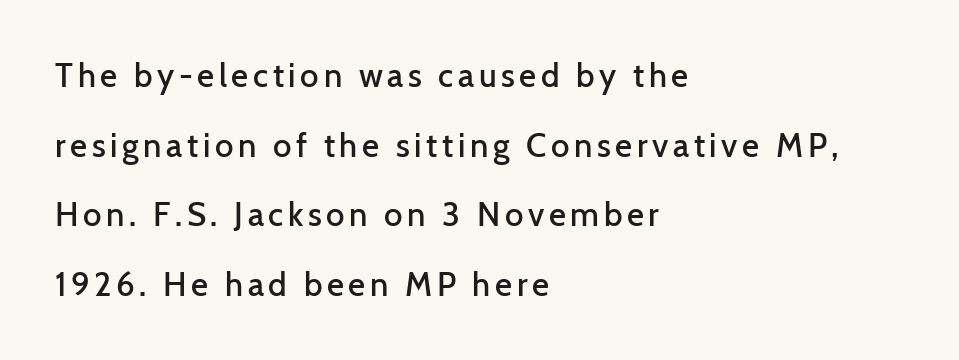
The image shows 33 px semibold sans-serif type, upright; set left-aligned, loose line spacing (2.11x), not underlined; low stroke contrast and a medium x-height.
